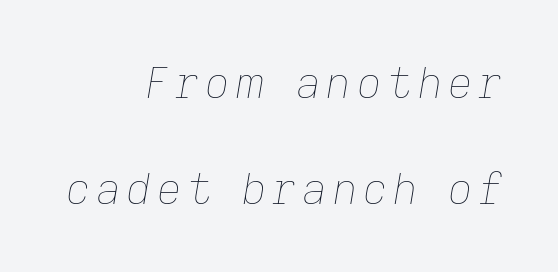
Clear beneath every line of the passage. Here the designer chose a conventional face with non-uniform glyph widths. Vertically, the passage feels expansive, rows floating well apart. The typesetting does not lean heavy: it is not bold. The glyphs look as if they've been sheared to an angle. Typeset ragged left — the right edge is the straight one.
